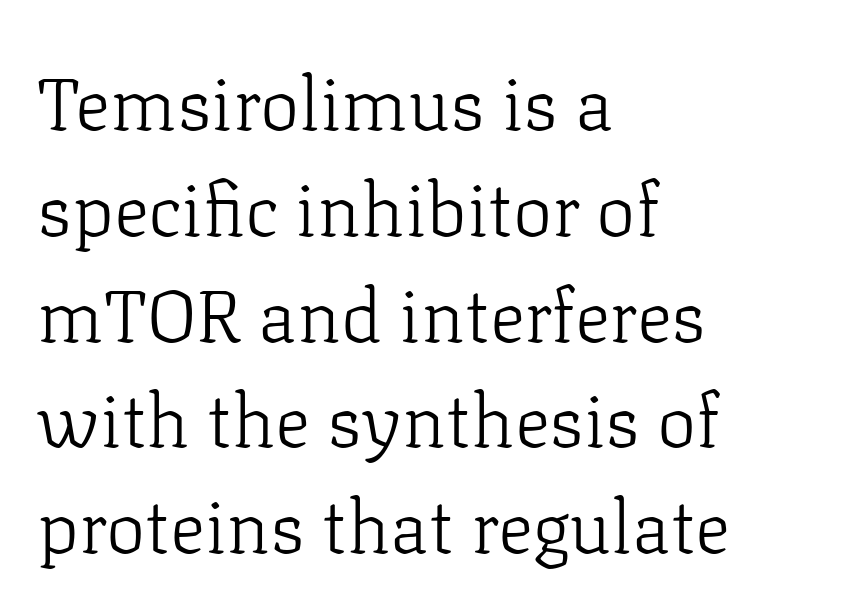
The image shows 74 px light serif type, upright; set left-aligned, normal line spacing (1.43x), normal letter spacing, not underlined; low stroke contrast and a medium x-height.
